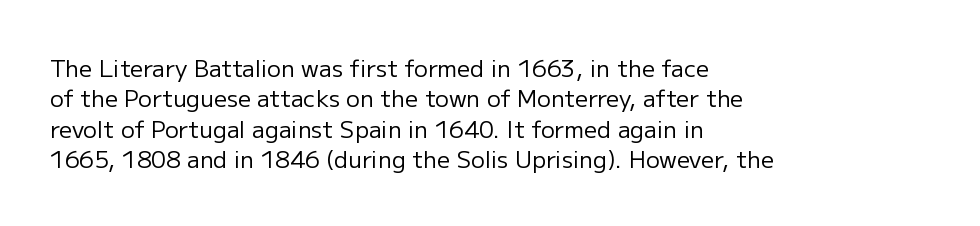
The space directly below the letters is spotless. Caption: standard tracking, unaltered. Vertically, the passage feels balanced, rows spaced as you'd expect. Does the lettering tilt? It doesn't — this is upright.
